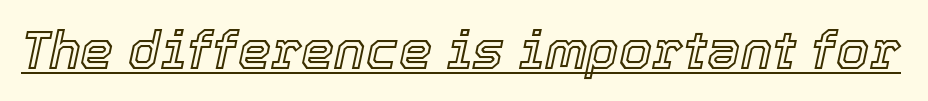
You could not count columns in this text — the font is proportionally spaced. Looking at the ascenders, they clearly lean. Underline: present. There is no visible air inserted between adjacent glyphs.
